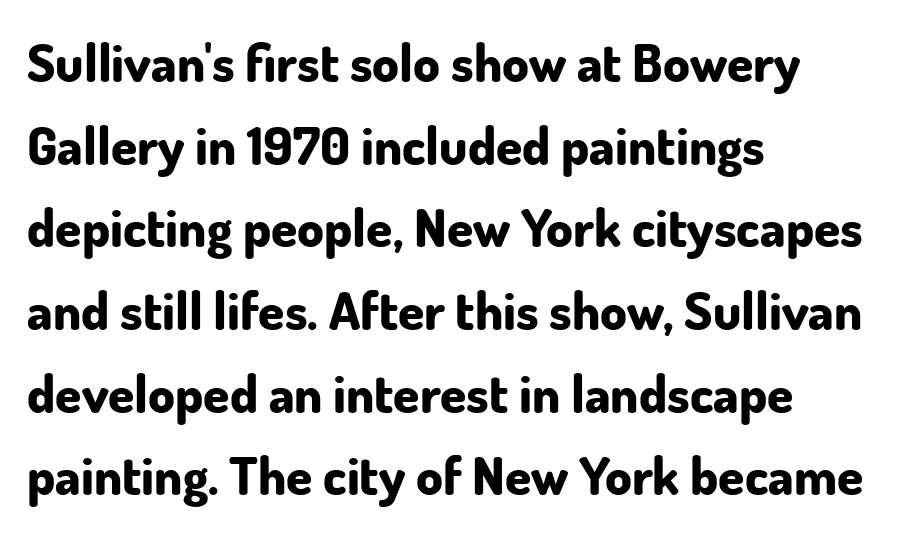
Q: Is the text bold? A: Yes.
Q: Is the text italic (slanted)? A: No, it is upright.
Q: Is the typeface a serif or a sans-serif typeface? A: Sans-serif.
Q: Is the text underlined? A: No.
Q: How is the paragraph aligned? A: Left-aligned.
Q: Is the spacing between letters normal or unusually wide? A: Normal.
Q: Is the spacing between lines tight, normal or loose? A: Normal.
Q: Width (condensed, normal, or wide)? A: Normal.
Q: Stroke contrast? A: Low.
Q: x-height? A: Small.
Q: Monospaced? A: No.
